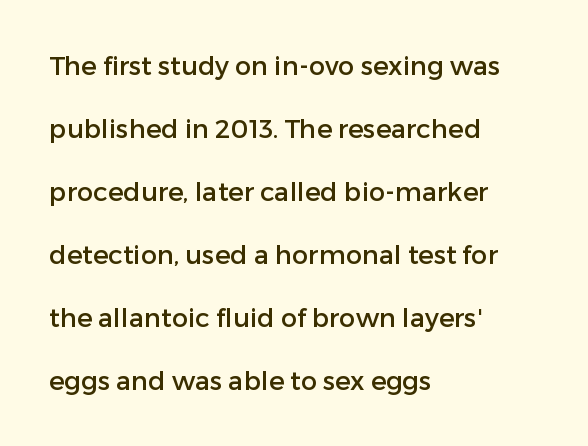
Q: Is the text italic (slanted)? A: No, it is upright.
Q: Is the text underlined? A: No.
Q: How is the paragraph aligned? A: Left-aligned.
Q: Is the spacing between letters normal or unusually wide? A: Normal.
Q: Is the spacing between lines tight, normal or loose? A: Loose.
